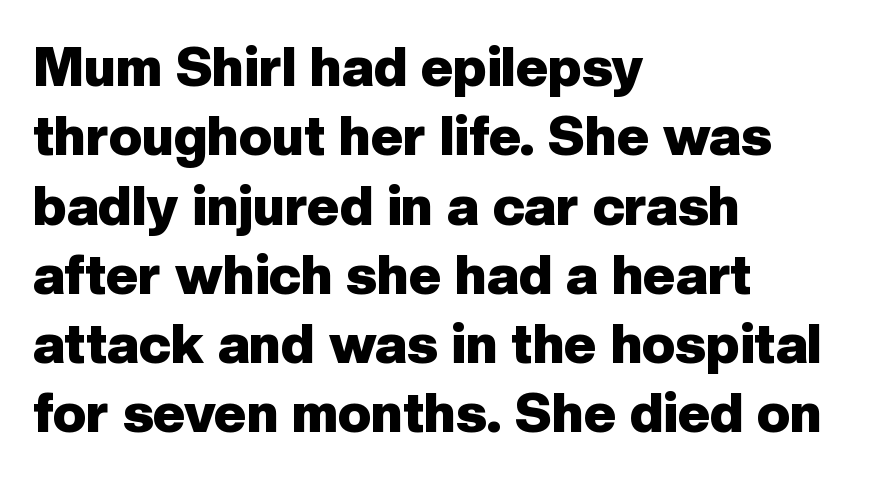
{"serif": "no", "italic": "no", "bold": "yes", "weight": "heavy", "width": "normal", "stroke_contrast": "low", "x_height": "medium", "monospaced": "no", "underline": "no", "align": "left", "line_spacing": "normal", "line_spacing_ratio": 1.26, "letter_spacing": "normal", "letter_spacing_em": 0.0, "glyph_px": 55}
